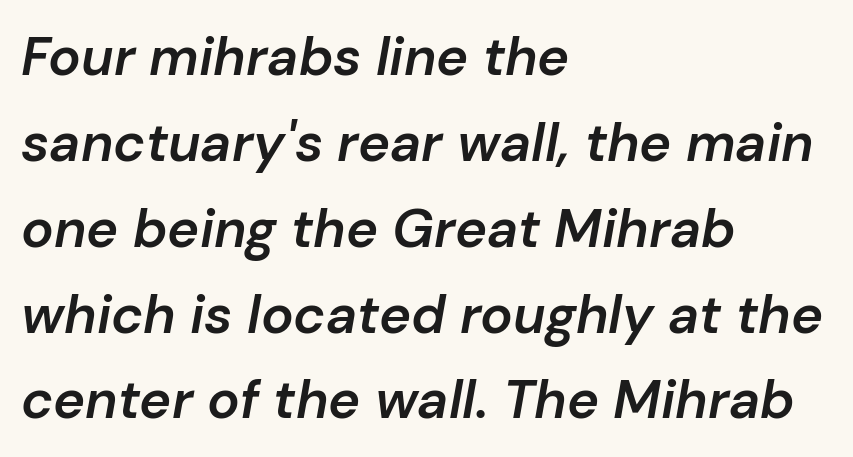
The image shows 54 px semibold type, italic (leaning right); set left-aligned, normal line spacing (1.59x), normal letter spacing, not underlined; low stroke contrast and a medium x-height.
